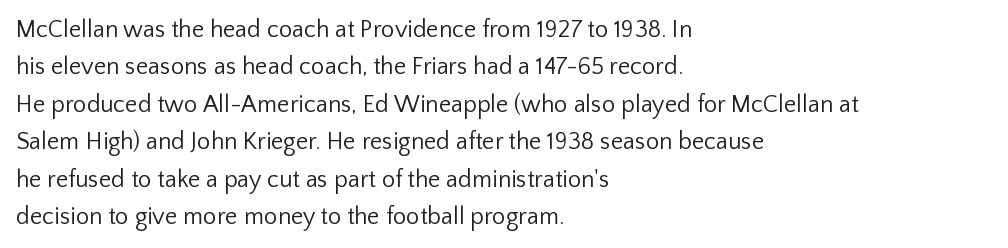
Evenly set lines give the paragraph a standard silhouette. Here the glyphs are tracked normally, forming tight word shapes. Rule under the text: the space is simply empty. Italic? Not at all — the glyphs are vertical. These glyphs show unthickened strokes, regular width or finer.
